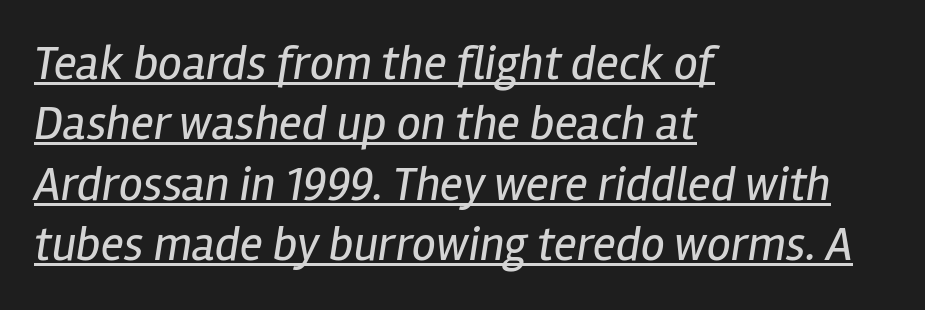
Q: Is the text bold? A: No.
Q: Is the text italic (slanted)? A: Yes, it leans right by about 12 degrees.
Q: Is the text underlined? A: Yes.
Q: How is the paragraph aligned? A: Left-aligned.
Q: Is the spacing between letters normal or unusually wide? A: Normal.
Q: Is the spacing between lines tight, normal or loose? A: Normal.
Q: Width (condensed, normal, or wide)? A: Condensed.
Q: Stroke contrast? A: Low.
Q: x-height? A: Medium.
Q: Monospaced? A: No.
